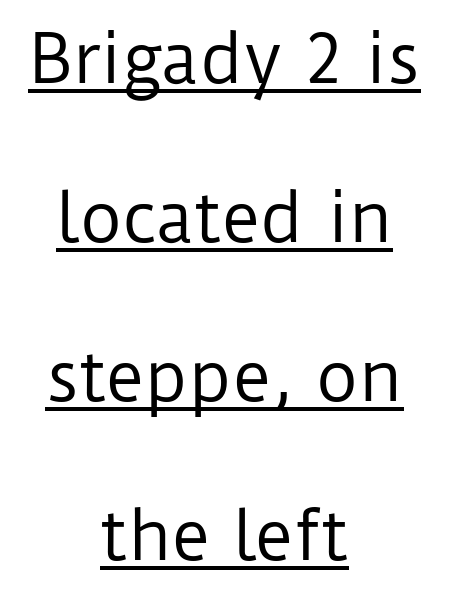
The typeface chosen for these lines omits serifs. Letter spacing: default. Leading: increased. Like a heading marked for emphasis, these lines bear an underscore. The letters stand upright; this is a roman face. Vertical stems look standard width or narrower in stroke.
